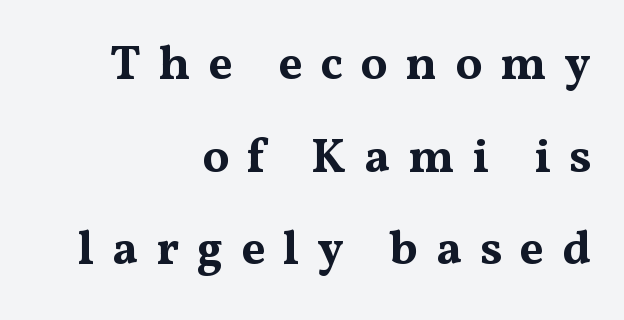
The rendering uses natural spacing where letterforms have individual widths. Short and long lines alike share a common ending point at right. The horizontal fit of the characters is loose and conspicuously gappy. The letters are bold, with thick, heavy strokes. The passage shown is typeset with a serif family. Any mark beneath the type? The region is blank.
